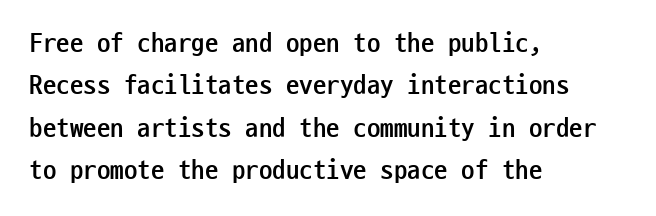
{"italic": "no", "bold": "yes", "underline": "no", "align": "left", "line_spacing": "normal", "line_spacing_ratio": 1.57, "letter_spacing": "normal", "letter_spacing_em": 0.0, "glyph_px": 27}
